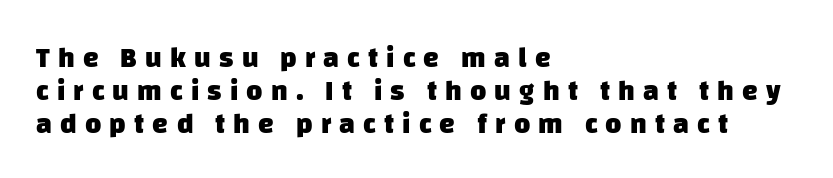
Q: Is the text bold? A: Yes.
Q: Is the typeface a serif or a sans-serif typeface? A: Sans-serif.
Q: Is the text underlined? A: No.
Q: How is the paragraph aligned? A: Left-aligned.
Q: Is the spacing between letters normal or unusually wide? A: Unusually wide.
Q: Width (condensed, normal, or wide)? A: Normal.
Q: Stroke contrast? A: Low.
Q: x-height? A: Large.
Q: Monospaced? A: No.
